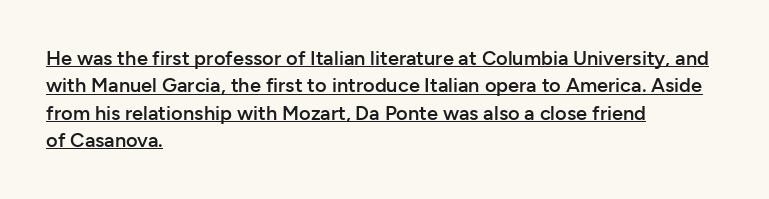
{"italic": "no", "bold": "semi", "underline": "yes", "align": "left", "line_spacing": "normal", "line_spacing_ratio": 1.37, "letter_spacing": "normal", "letter_spacing_em": 0.0, "glyph_px": 20}
